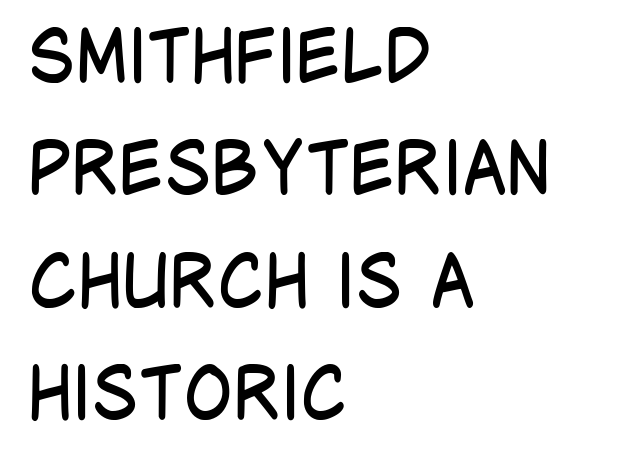
Here the glyphs are tracked normally, forming tight word shapes. The gap between lines stays unmarked. Does the lettering tilt? It doesn't — this is upright. Baseline-to-baseline distance is the conventional proportion of letter height. Stems here are at most as thick as an everyday book face. I'd call this a sans setting — the letters go barefoot.
